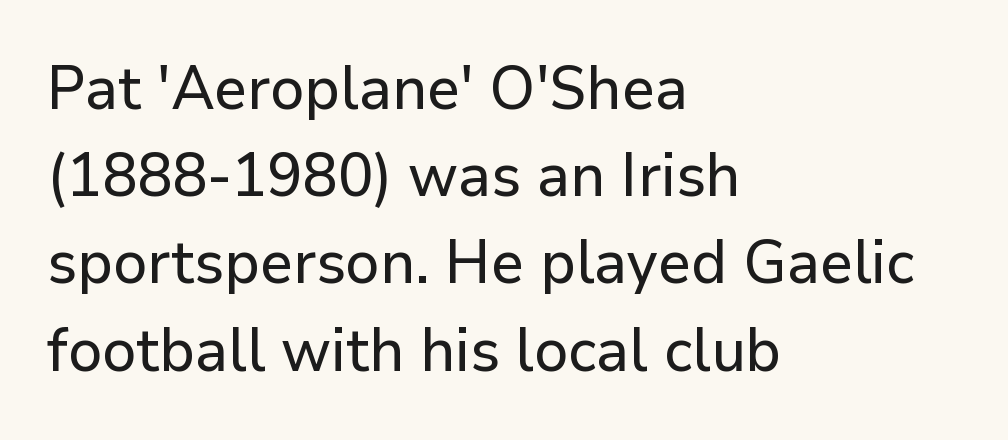
{"serif": "no", "italic": "no", "width": "normal", "stroke_contrast": "low", "x_height": "medium", "monospaced": "no", "underline": "no", "align": "left", "line_spacing": "normal", "line_spacing_ratio": 1.43, "letter_spacing": "normal", "letter_spacing_em": 0.0, "glyph_px": 61}
